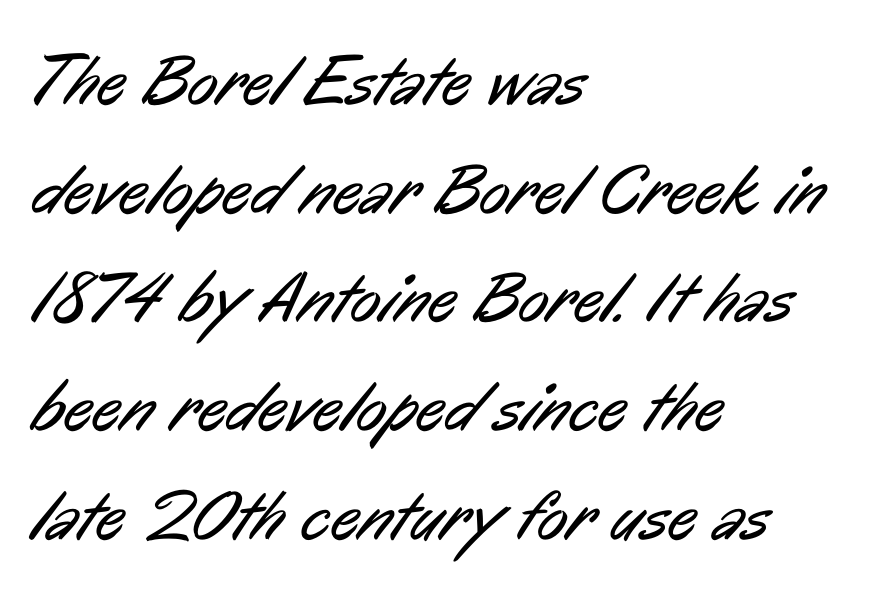
{"serif": "no", "bold": "no", "weight": "regular", "width": "condensed", "stroke_contrast": "low", "x_height": "medium", "monospaced": "no", "underline": "no", "align": "left", "line_spacing": "normal", "line_spacing_ratio": 1.53, "letter_spacing": "normal", "letter_spacing_em": 0.0, "glyph_px": 71}
